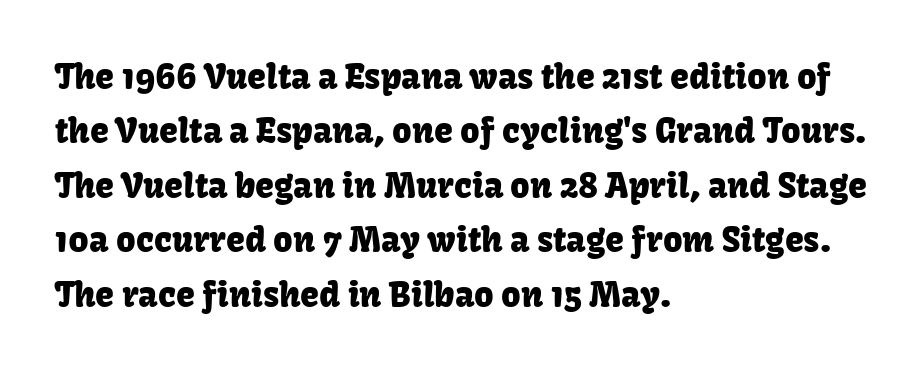
The image shows 34 px sans-serif type, upright; set left-aligned, normal line spacing (1.6x), normal letter spacing, not underlined; low stroke contrast and a medium x-height.
